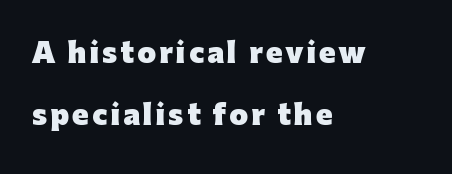
Q: Is the text bold? A: Yes.
Q: Is the text italic (slanted)? A: No, it is upright.
Q: Is the text underlined? A: No.
Q: How is the paragraph aligned? A: Left-aligned.
Q: Is the spacing between lines tight, normal or loose? A: Loose.
